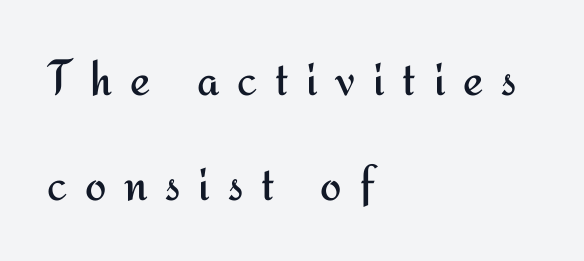
Q: Is the text bold? A: No.
Q: Is the text italic (slanted)? A: No, it is upright.
Q: Is the typeface a serif or a sans-serif typeface? A: Sans-serif.
Q: Is the text underlined? A: No.
Q: How is the paragraph aligned? A: Left-aligned.
Q: Is the spacing between letters normal or unusually wide? A: Unusually wide.
Q: Is the spacing between lines tight, normal or loose? A: Loose.
Q: Width (condensed, normal, or wide)? A: Normal.
Q: Stroke contrast? A: Medium.
Q: x-height? A: Small.
Q: Monospaced? A: No.
